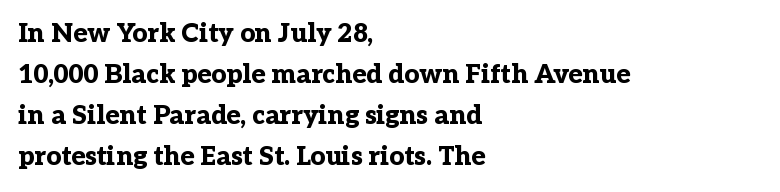
The image shows 26 px bold type, upright; set left-aligned, normal line spacing (1.58x), normal letter spacing, not underlined.
